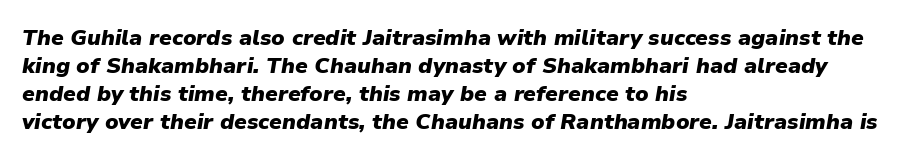
Q: Is the text bold? A: Yes.
Q: Is the text italic (slanted)? A: Yes, it leans right by about 9 degrees.
Q: Is the text underlined? A: No.
Q: How is the paragraph aligned? A: Left-aligned.
Q: Is the spacing between letters normal or unusually wide? A: Normal.
Q: Is the spacing between lines tight, normal or loose? A: Normal.
